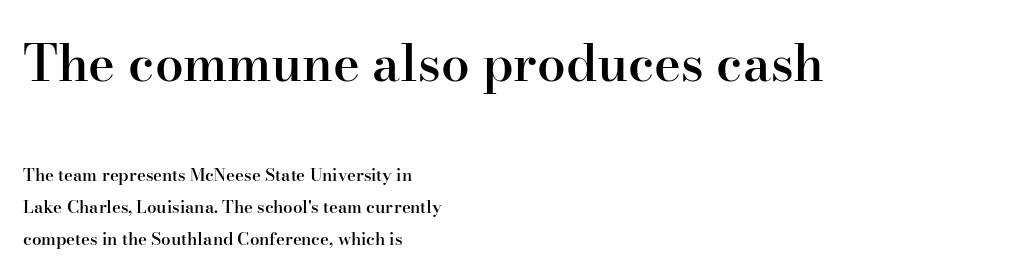
{"serif": "yes", "italic": "no", "bold": "semi", "weight": "semibold", "width": "normal", "stroke_contrast": "high", "x_height": "small", "monospaced": "no", "underline": "no", "align": "left", "line_spacing": "loose", "line_spacing_ratio": 1.9, "letter_spacing": "normal", "letter_spacing_em": 0.0, "larger_block": "first", "size_ratio": 3.0, "glyph_px": 51}
